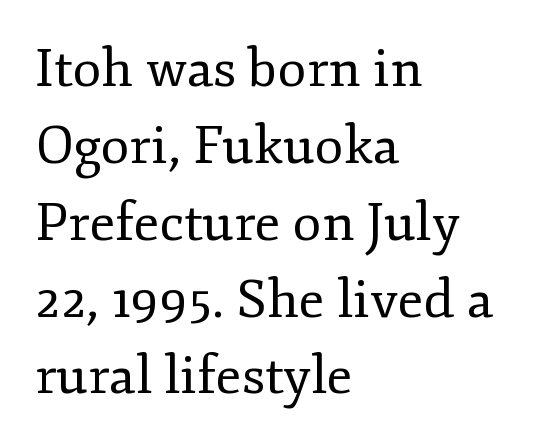
{"serif": "yes", "italic": "no", "bold": "no", "weight": "regular", "width": "normal", "stroke_contrast": "low", "x_height": "small", "monospaced": "no", "underline": "no", "align": "left", "line_spacing": "normal", "line_spacing_ratio": 1.45, "letter_spacing": "normal", "letter_spacing_em": 0.0, "glyph_px": 53}
